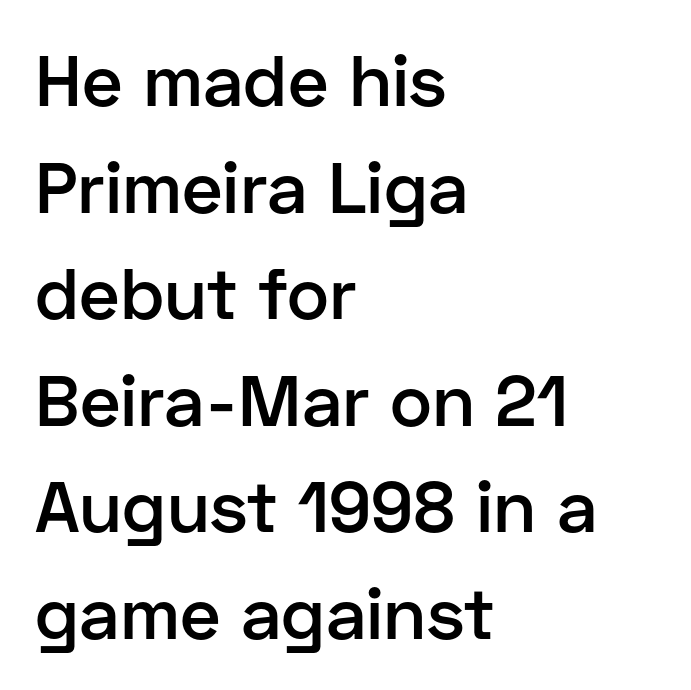
Q: Is the text bold? A: Semi-bold.
Q: Is the text italic (slanted)? A: No, it is upright.
Q: Is the typeface a serif or a sans-serif typeface? A: Sans-serif.
Q: Is the text underlined? A: No.
Q: How is the paragraph aligned? A: Left-aligned.
Q: Is the spacing between letters normal or unusually wide? A: Normal.
Q: Is the spacing between lines tight, normal or loose? A: Normal.
Q: Width (condensed, normal, or wide)? A: Normal.
Q: Stroke contrast? A: Low.
Q: x-height? A: Medium.
Q: Monospaced? A: No.
